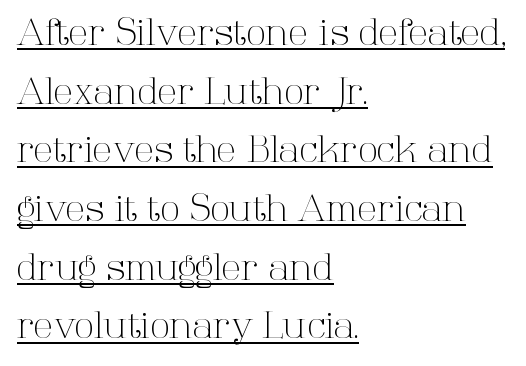
The image shows 36 px light serif type, upright; set left-aligned, normal line spacing (1.63x), normal letter spacing, underlined; high stroke contrast and a medium x-height.
